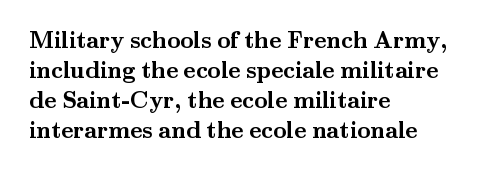
Does extra space separate the letters? No, they use regular spacing. The passage is arranged the way most books set body copy — flush left. Successive baselines arrive at the customary interval. Posture: upright roman. Is the type bold? Yes — the strokes are clearly thick and heavy.
